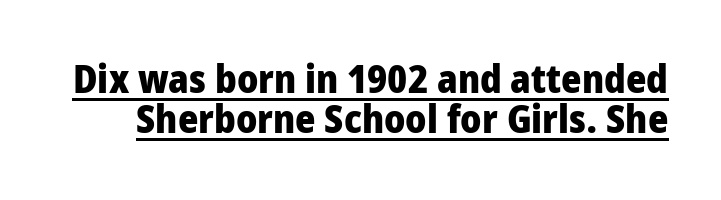
Here the designer chose a conventional face with non-uniform glyph widths. The words here are underlined. Pretty heavy lettering here — definitely bold. Italic? Not at all — the glyphs are vertical. Baseline-to-baseline distance is barely more than the letter height.
